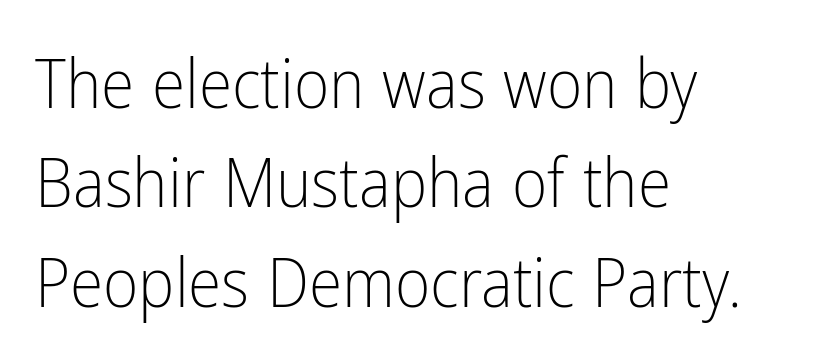
The image shows 68 px light, condensed sans-serif type, upright; set left-aligned, normal line spacing (1.46x), normal letter spacing, not underlined; low stroke contrast and a medium x-height.
